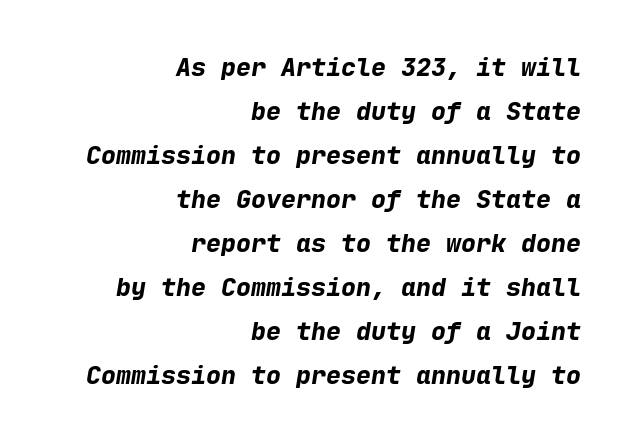
Q: Is the text bold? A: Yes.
Q: Is the text italic (slanted)? A: Yes, it leans right by about 9 degrees.
Q: Is the text underlined? A: No.
Q: How is the paragraph aligned? A: Right-aligned.
Q: Is the spacing between letters normal or unusually wide? A: Normal.
